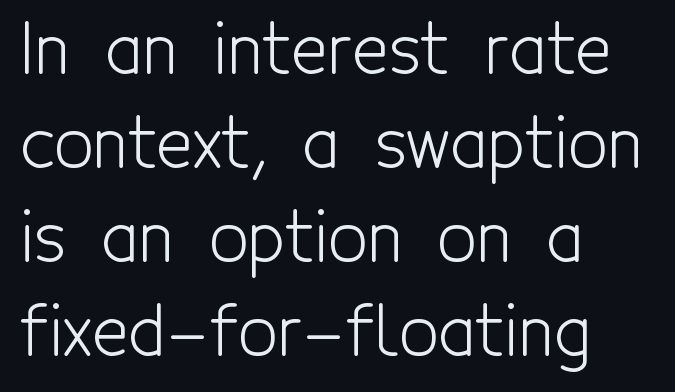
The image shows 69 px light, condensed sans-serif type, upright; set left-aligned, normal line spacing (1.36x), normal letter spacing, not underlined; a medium x-height.
